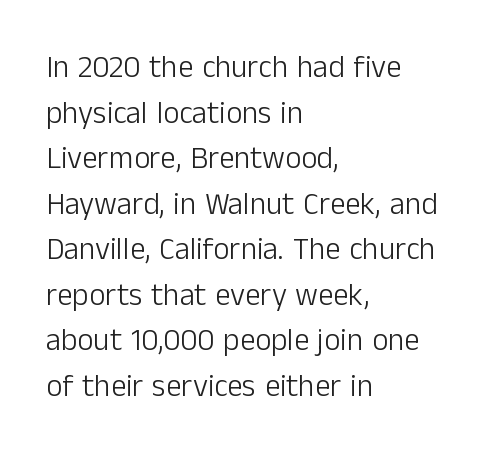
{"serif": "no", "italic": "no", "bold": "no", "weight": "light", "width": "normal", "stroke_contrast": "low", "x_height": "medium", "monospaced": "no", "underline": "no", "align": "left", "line_spacing": "normal", "line_spacing_ratio": 1.47, "letter_spacing": "normal", "letter_spacing_em": 0.0, "glyph_px": 31}
